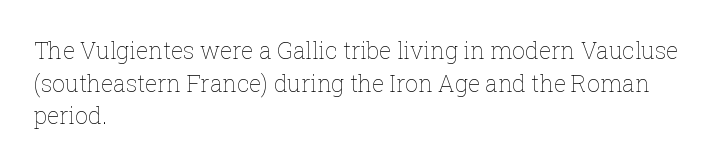
Characters follow at the spacing the type designer built in. The letterforms sit at book weight or below. Rendered with straight, roman letterforms. The rows are spaced the way most documents space them. The strip under each line holds only bare page.
